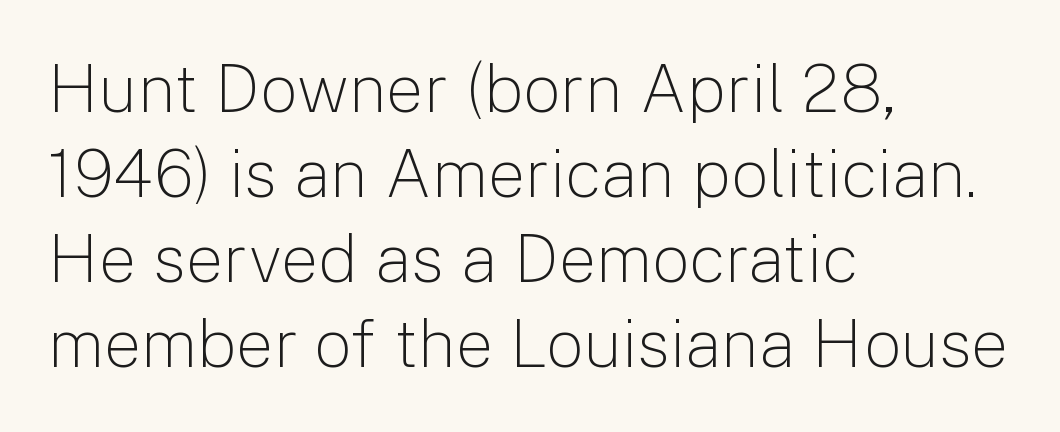
No extra tracking has been applied to these lines. Alignment: flush left. This is sans-serif lettering, the kind often seen on screens and signage. When letters stand straight like this, we call the style roman or upright. No extra ink here — the face is not bold.
